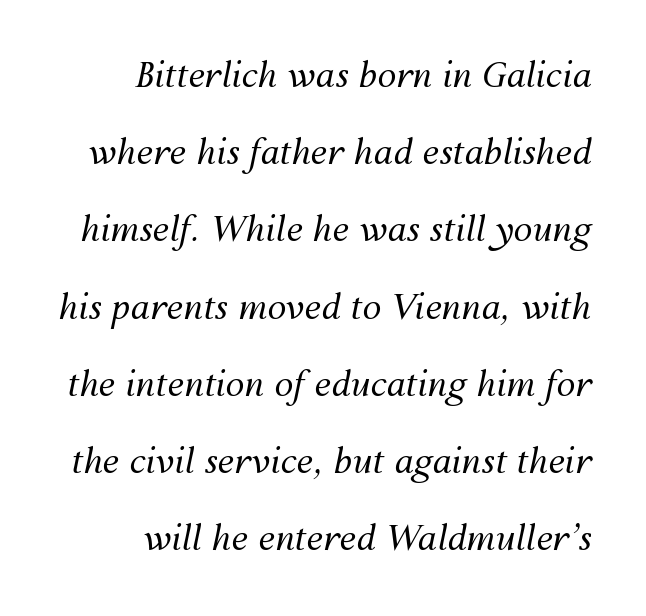
Q: Is the text bold? A: No.
Q: Is the text italic (slanted)? A: Yes, it leans right by about 12 degrees.
Q: Is the text underlined? A: No.
Q: Is the spacing between letters normal or unusually wide? A: Normal.
Q: Is the spacing between lines tight, normal or loose? A: Loose.
Q: Width (condensed, normal, or wide)? A: Normal.
Q: Stroke contrast? A: Medium.
Q: x-height? A: Medium.
Q: Monospaced? A: No.
